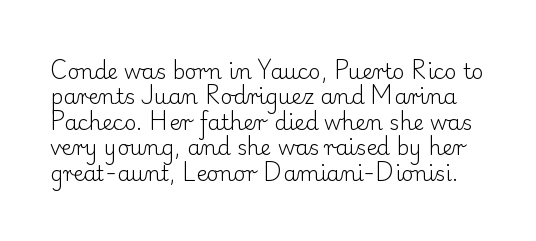
{"italic": "no", "bold": "no", "underline": "no", "line_spacing_ratio": 1.21, "letter_spacing": "normal", "letter_spacing_em": 0.0, "glyph_px": 21}
